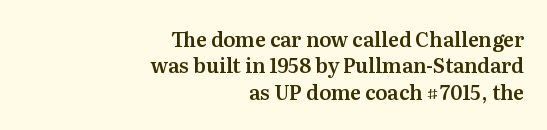
Characters follow at the spacing the type designer built in. The passage shown stacks its lines at a standard gap. Glance below the letters and you will spot only blank space. A typesetter would mark this as roman, not italic.
